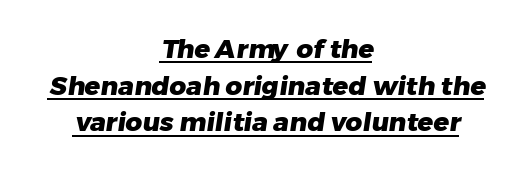
The image shows 26 px bold type; set centered, normal line spacing (1.41x), normal letter spacing, underlined.
